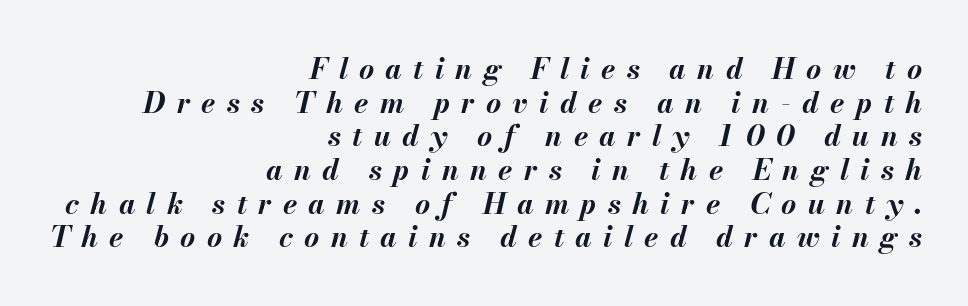
Students, note that the glyphs here are deliberately spaced far apart. Think of a printed novel: that variable character pitch is what you see here. The paragraph shown leans on its right margin. It's the slanting kind of type. The font is running at its bold setting. The string is rendered with underlining switched off.
